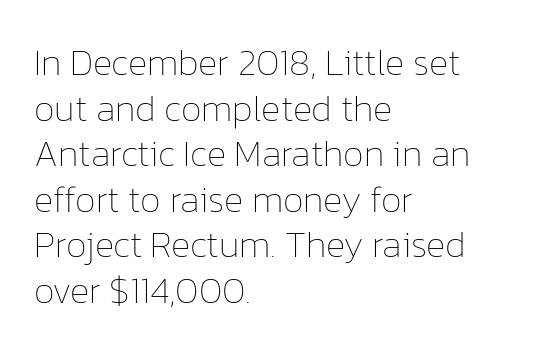
Q: Is the text bold? A: No.
Q: Is the text italic (slanted)? A: No, it is upright.
Q: Is the text underlined? A: No.
Q: How is the paragraph aligned? A: Left-aligned.
Q: Is the spacing between letters normal or unusually wide? A: Normal.
Q: Width (condensed, normal, or wide)? A: Normal.
Q: Stroke contrast? A: Low.
Q: x-height? A: Medium.
Q: Monospaced? A: No.
